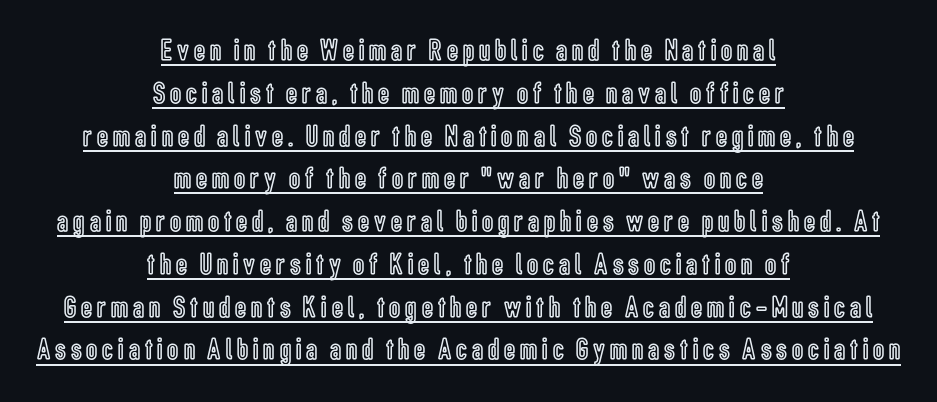
This sample is center-justified, so both line endings float freely. Quick note: not italic, upright. Varying glyph widths throughout — classic text-font behaviour. Quick note: interline space is typical.
